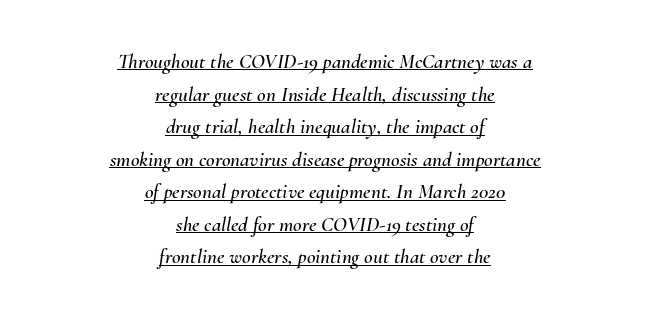
{"italic": "yes", "lean": "right", "slant_degrees": 10, "underline": "yes", "align": "center", "line_spacing": "normal", "line_spacing_ratio": 1.55, "letter_spacing": "normal", "letter_spacing_em": 0.0, "glyph_px": 21}
